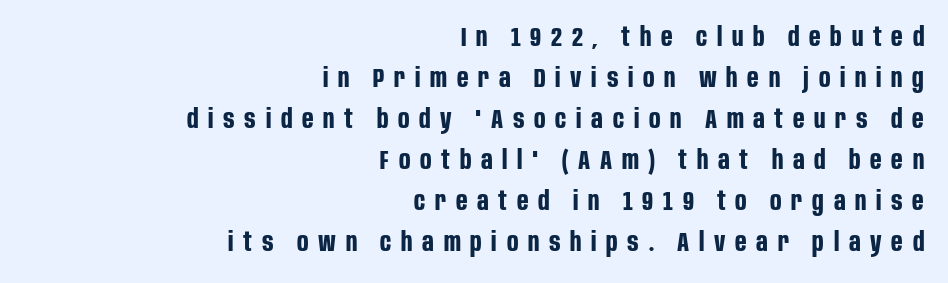
{"italic": "no", "bold": "yes", "underline": "no", "align": "right", "line_spacing": "normal", "line_spacing_ratio": 1.52, "letter_spacing": "wide", "letter_spacing_em": 0.36, "glyph_px": 27}
